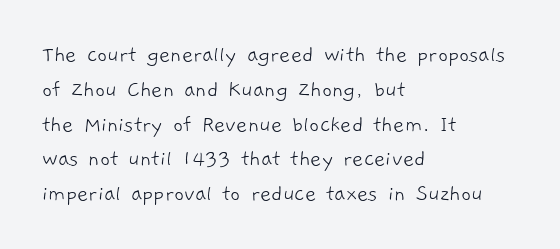
Q: Is the text bold? A: No.
Q: Is the text underlined? A: No.
Q: How is the paragraph aligned? A: Left-aligned.
Q: Is the spacing between letters normal or unusually wide? A: Normal.
Q: Is the spacing between lines tight, normal or loose? A: Normal.
